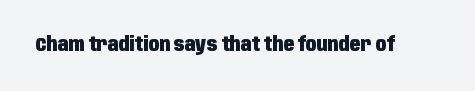
{"italic": "no", "bold": "yes", "underline": "no", "letter_spacing": "normal", "letter_spacing_em": 0.0, "glyph_px": 20}
